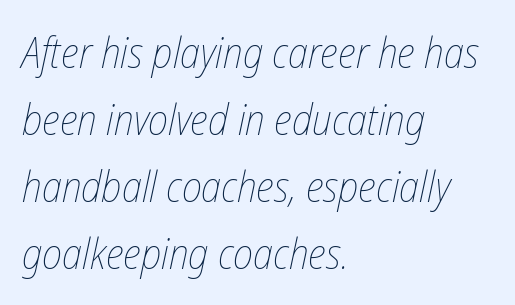
Q: Is the text bold? A: No.
Q: Is the text italic (slanted)? A: Yes, it leans right by about 12 degrees.
Q: Is the text underlined? A: No.
Q: How is the paragraph aligned? A: Left-aligned.
Q: Is the spacing between letters normal or unusually wide? A: Normal.
Q: Is the spacing between lines tight, normal or loose? A: Normal.
Q: Width (condensed, normal, or wide)? A: Condensed.
Q: Stroke contrast? A: Low.
Q: x-height? A: Medium.
Q: Monospaced? A: No.
